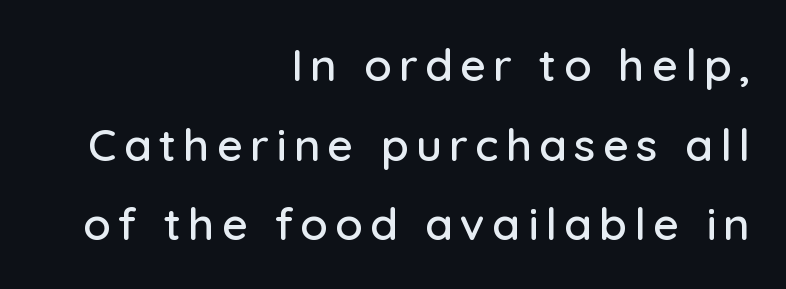
{"serif": "no", "italic": "no", "width": "normal", "stroke_contrast": "low", "x_height": "medium", "monospaced": "no", "underline": "no", "align": "right", "line_spacing_ratio": 1.77, "glyph_px": 45}
